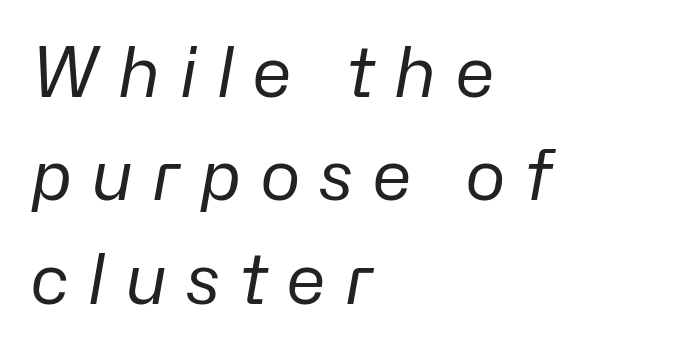
Q: Is the text bold? A: No.
Q: Is the text italic (slanted)? A: Yes, it leans right by about 10 degrees.
Q: Is the text underlined? A: No.
Q: How is the paragraph aligned? A: Left-aligned.
Q: Is the spacing between letters normal or unusually wide? A: Unusually wide.
Q: Is the spacing between lines tight, normal or loose? A: Normal.
Q: Width (condensed, normal, or wide)? A: Normal.
Q: Stroke contrast? A: Low.
Q: x-height? A: Medium.
Q: Monospaced? A: No.
